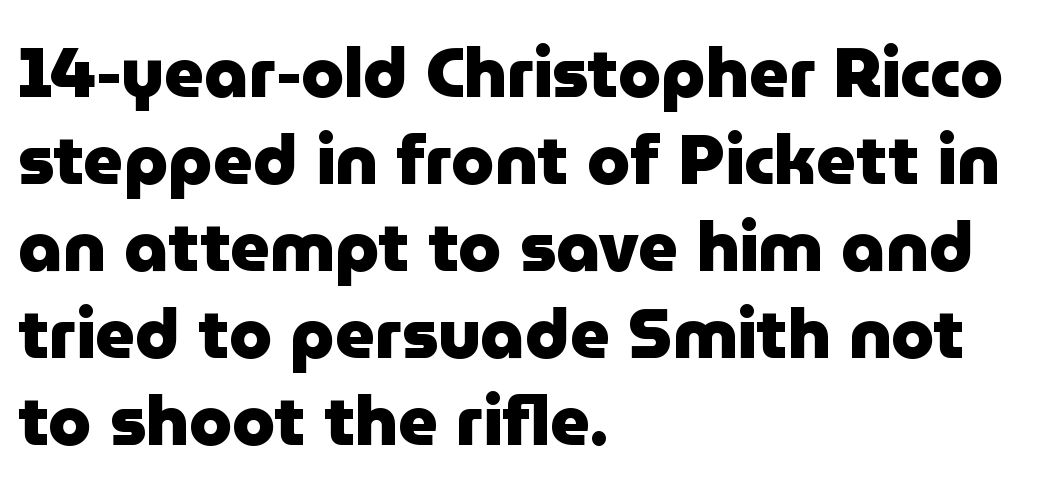
Q: Is the text bold? A: Yes.
Q: Is the text italic (slanted)? A: No, it is upright.
Q: Is the typeface a serif or a sans-serif typeface? A: Sans-serif.
Q: Is the text underlined? A: No.
Q: How is the paragraph aligned? A: Left-aligned.
Q: Is the spacing between letters normal or unusually wide? A: Normal.
Q: Is the spacing between lines tight, normal or loose? A: Normal.
Q: Width (condensed, normal, or wide)? A: Normal.
Q: Stroke contrast? A: Low.
Q: x-height? A: Medium.
Q: Monospaced? A: No.
